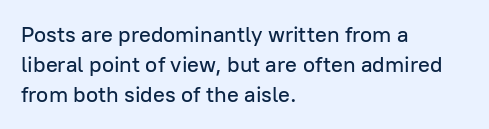
Q: Is the text italic (slanted)? A: No, it is upright.
Q: Is the text underlined? A: No.
Q: How is the paragraph aligned? A: Left-aligned.
Q: Is the spacing between letters normal or unusually wide? A: Normal.
Q: Is the spacing between lines tight, normal or loose? A: Normal.
